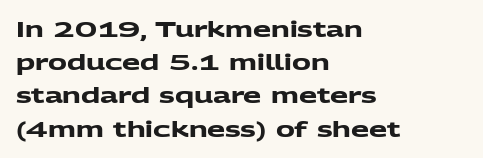
The image shows 21 px bold type; set left-aligned, normal line spacing (1.58x), normal letter spacing, not underlined.
